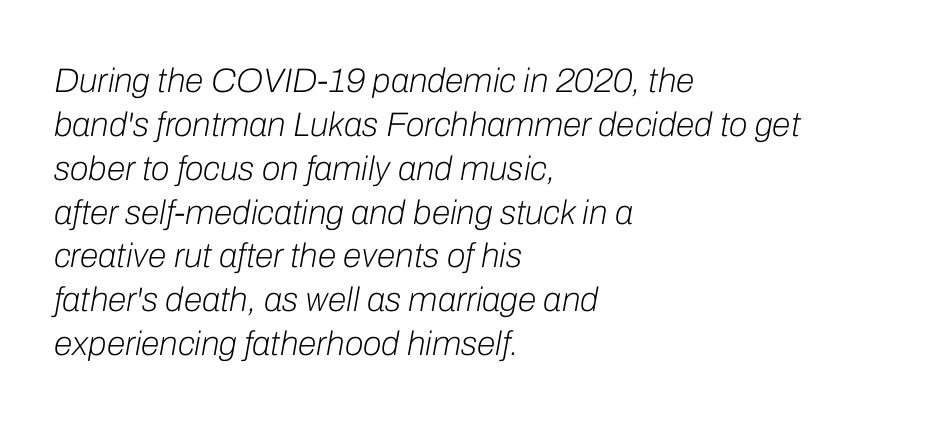
The image shows 34 px light type, italic (leaning right); set left-aligned, normal line spacing (1.29x), normal letter spacing, not underlined; low stroke contrast and a medium x-height.
